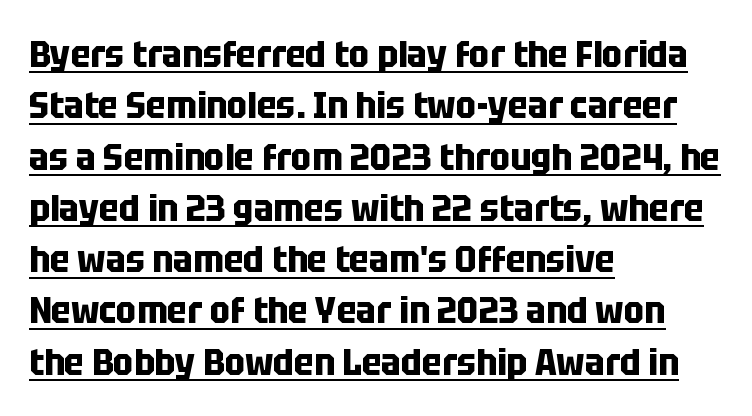
The image shows 38 px bold, condensed sans-serif type, upright; set left-aligned, normal line spacing (1.35x), normal letter spacing, underlined; low stroke contrast and a large x-height.
